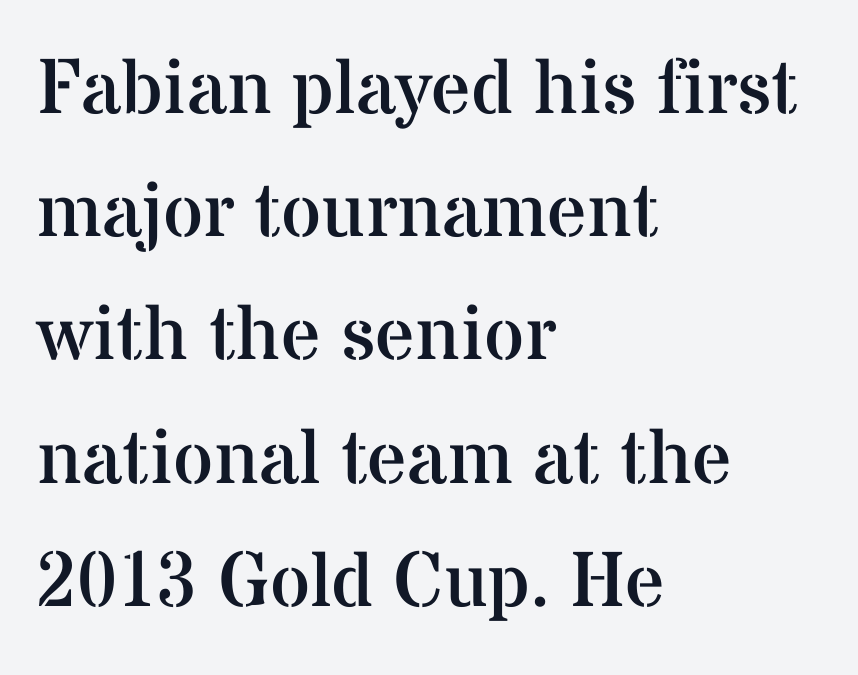
Q: Is the text bold? A: No.
Q: Is the text italic (slanted)? A: No, it is upright.
Q: Is the typeface a serif or a sans-serif typeface? A: Serif.
Q: Is the text underlined? A: No.
Q: How is the paragraph aligned? A: Left-aligned.
Q: Is the spacing between letters normal or unusually wide? A: Normal.
Q: Is the spacing between lines tight, normal or loose? A: Normal.
Q: Width (condensed, normal, or wide)? A: Normal.
Q: Stroke contrast? A: Medium.
Q: x-height? A: Medium.
Q: Monospaced? A: No.
